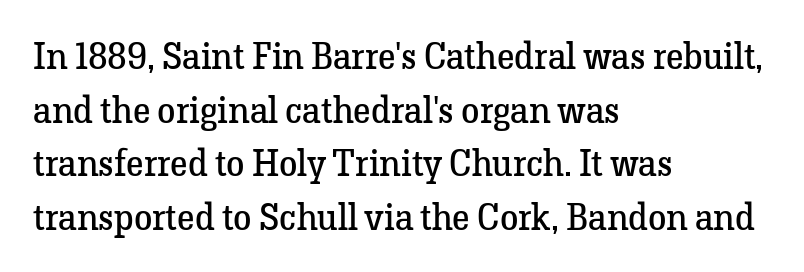
Q: Is the text bold? A: No.
Q: Is the text italic (slanted)? A: No, it is upright.
Q: Is the typeface a serif or a sans-serif typeface? A: Serif.
Q: Is the text underlined? A: No.
Q: How is the paragraph aligned? A: Left-aligned.
Q: Is the spacing between letters normal or unusually wide? A: Normal.
Q: Is the spacing between lines tight, normal or loose? A: Normal.
Q: Width (condensed, normal, or wide)? A: Normal.
Q: Stroke contrast? A: Low.
Q: x-height? A: Medium.
Q: Monospaced? A: No.
